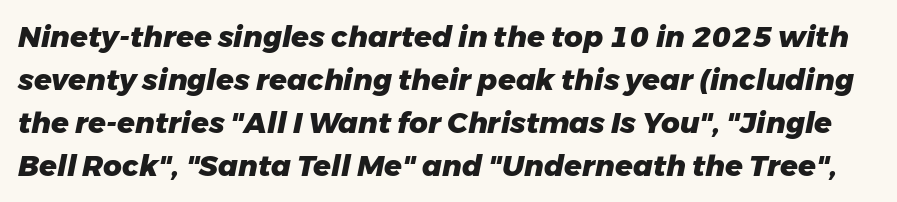
Has an underline been added? It has not. Here the designer chose a conventional face with non-uniform glyph widths. Caption: bold face, heavy strokes. If you measured baseline to baseline, you'd find a middling distance. The passage shown leans; its letterforms are oblique.
